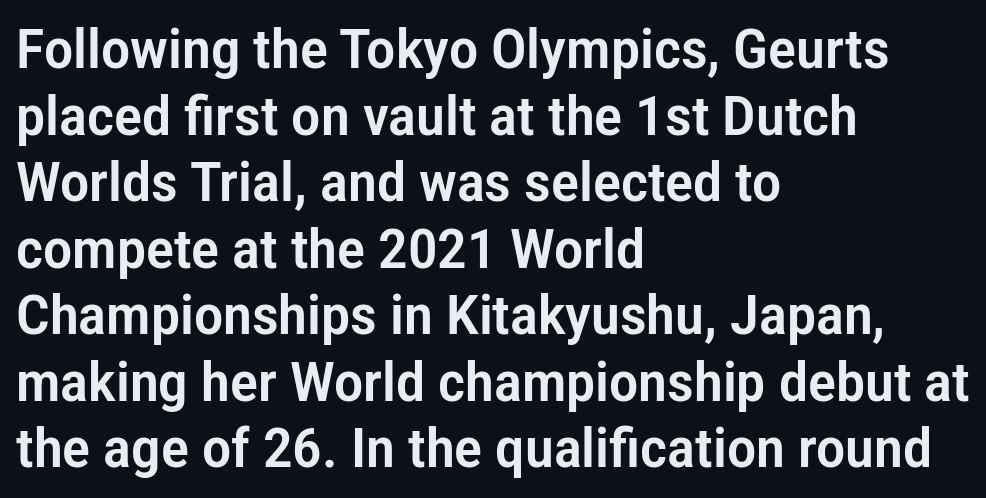
{"serif": "no", "italic": "no", "width": "condensed", "stroke_contrast": "low", "x_height": "medium", "monospaced": "no", "underline": "no", "align": "left", "line_spacing_ratio": 1.21, "letter_spacing": "normal", "letter_spacing_em": 0.0, "glyph_px": 55}
